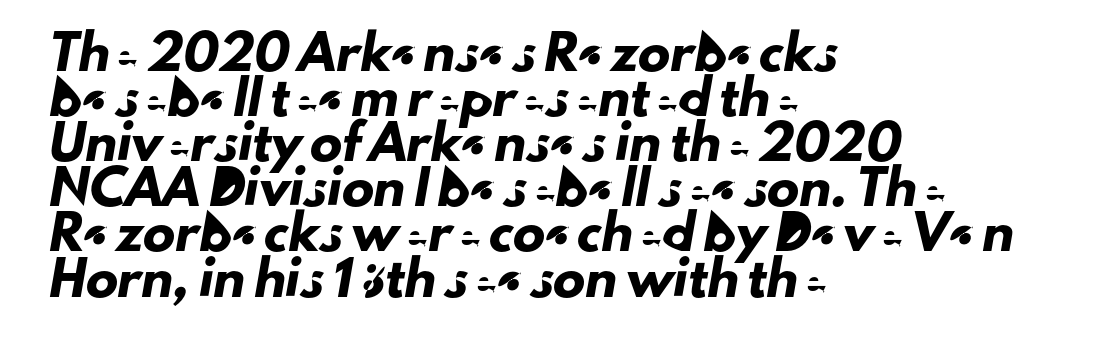
{"serif": "no", "width": "normal", "stroke_contrast": "low", "x_height": "small", "monospaced": "no", "underline": "no", "align": "left", "line_spacing": "normal", "line_spacing_ratio": 1.41, "letter_spacing": "normal", "letter_spacing_em": 0.0, "glyph_px": 32}
